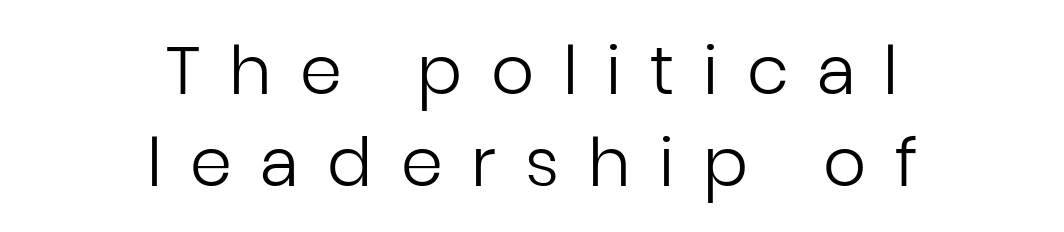
{"serif": "no", "italic": "no", "bold": "no", "weight": "regular", "width": "normal", "stroke_contrast": "low", "x_height": "medium", "monospaced": "no", "underline": "no", "align": "center", "line_spacing": "normal", "line_spacing_ratio": 1.38, "letter_spacing": "wide", "letter_spacing_em": 0.43, "glyph_px": 67}
